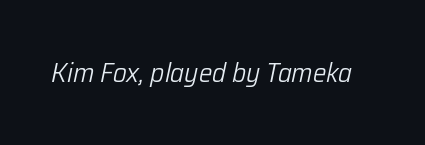
Q: Is the text bold? A: No.
Q: Is the text italic (slanted)? A: Yes, it leans right by about 12 degrees.
Q: Is the text underlined? A: No.
Q: Is the spacing between letters normal or unusually wide? A: Normal.
